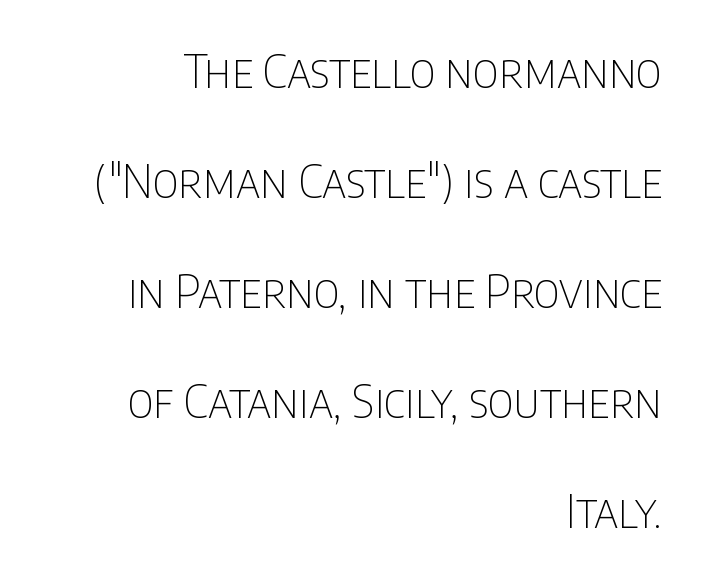
{"serif": "no", "italic": "no", "bold": "no", "weight": "thin", "width": "condensed", "stroke_contrast": "low", "x_height": "large", "monospaced": "no", "underline": "no", "align": "right", "line_spacing": "loose", "line_spacing_ratio": 2.39, "letter_spacing": "normal", "letter_spacing_em": 0.0, "glyph_px": 46}
